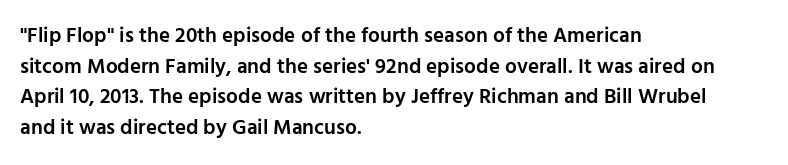
The image shows 21 px text type, upright; set left-aligned, normal line spacing (1.46x), normal letter spacing, not underlined.
